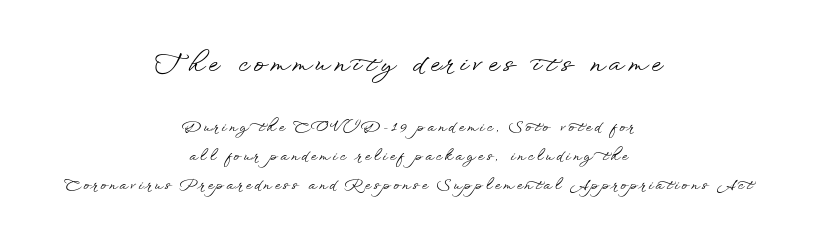
The earlier block is typeset at a bigger size than the later block. The glyphs are unaccompanied by any horizontal stroke below them. Successive baselines arrive slowly, with a big drop between each. Observe the wide spacing: letters keep a clear distance from each other.
